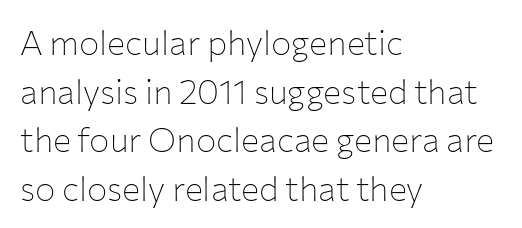
The image shows 34 px thin sans-serif type, upright; set left-aligned, normal line spacing (1.43x), normal letter spacing, not underlined; low stroke contrast and a medium x-height.
